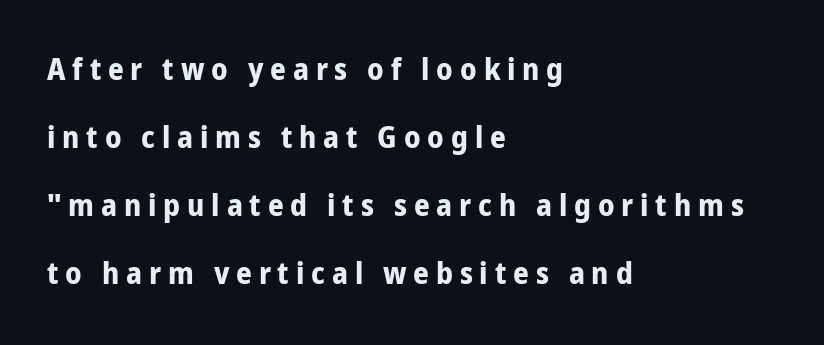
The rendering uses natural spacing where letterforms have individual widths. What kind of face is this? One without serifs — a sans. This rendering widens character spacing well past its baseline value. This sample uses an upright cut, with every glyph sitting square on the baseline.
